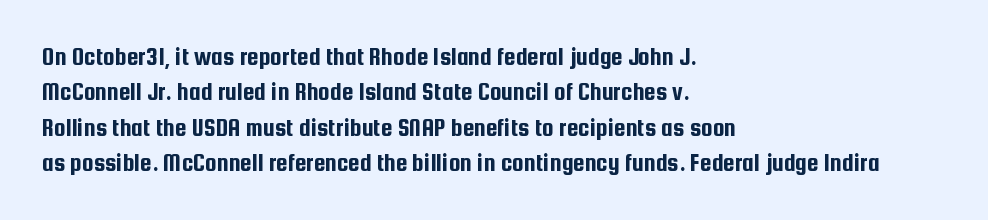
The passage shown stacks its lines at a standard gap. These lines stack with their left ends in a neat column. A roman cut, with each character standing at attention. Caption: standard tracking, unaltered. Words float on clear page, feet unadorned.
